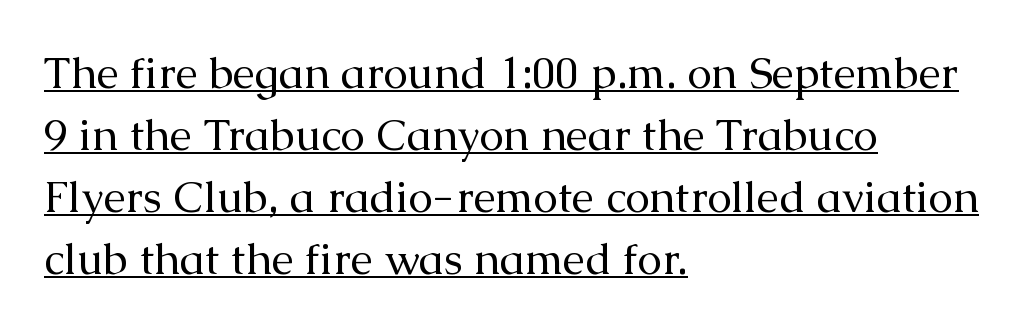
The image shows 44 px regular-weight serif type, upright; set left-aligned, normal line spacing (1.41x), normal letter spacing, underlined; medium stroke contrast and a medium x-height.
